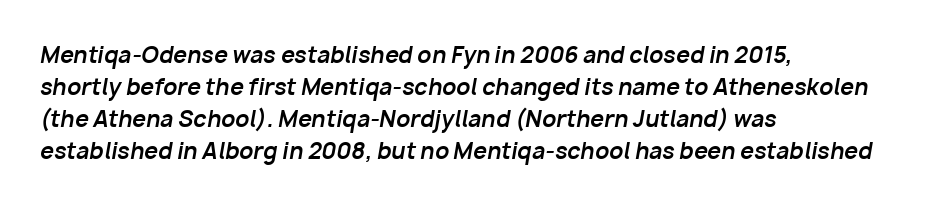
{"italic": "yes", "lean": "right", "slant_degrees": 10, "bold": "yes", "underline": "no", "align": "left", "line_spacing": "normal", "line_spacing_ratio": 1.45, "letter_spacing": "normal", "letter_spacing_em": 0.0, "glyph_px": 22}
